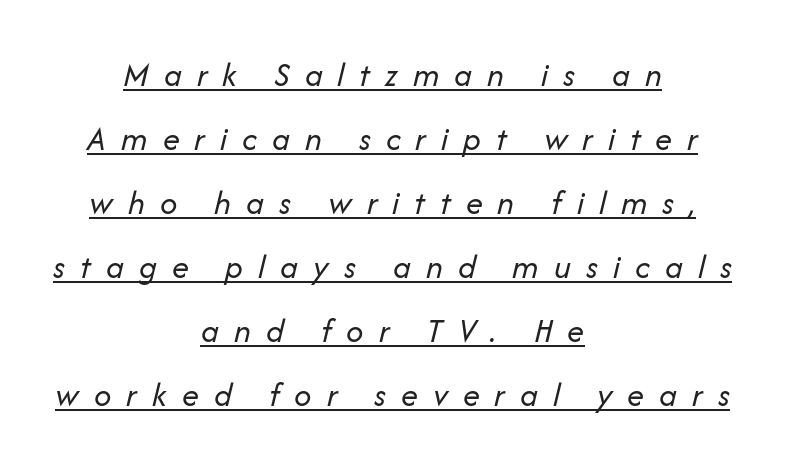
{"italic": "yes", "lean": "right", "slant_degrees": 14, "bold": "no", "weight": "regular", "width": "normal", "stroke_contrast": "low", "x_height": "medium", "monospaced": "no", "underline": "yes", "align": "center", "line_spacing_ratio": 1.88, "letter_spacing": "wide", "letter_spacing_em": 0.44, "glyph_px": 34}
